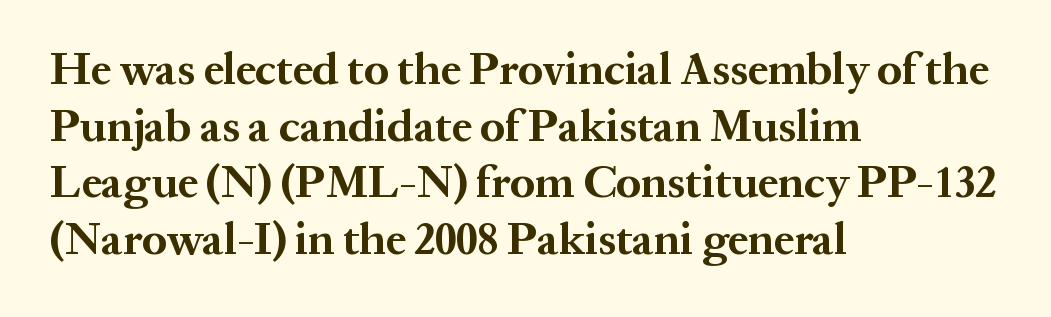
Every stem runs plumb, perpendicular to the baseline. Weight check: bold — yes, fully. No word sits above an underline. Caption: standard tracking, unaltered.
